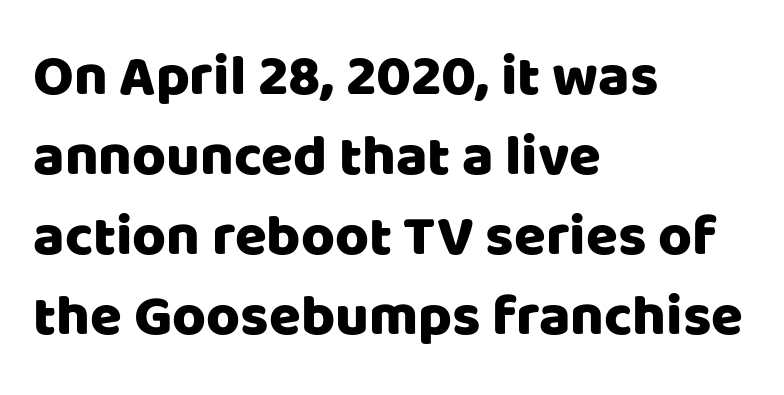
Each letter keeps its own natural width here, so spacing adapts to shape. Between one letter and the next there's only the usual sliver of space. Layout note: lines flush left. Whoever set this chose a conventional vertical rhythm.
